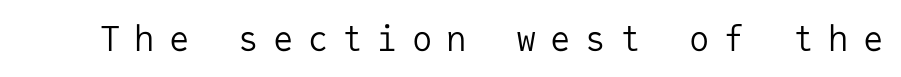
Style check: upright. Every character here occupies the same horizontal width, giving the sample a typewriter-like rhythm. These lines are composed in type without serifs. The tracking jumps out immediately: characters are airy and widely separated. Has an underline been added? It has not.
